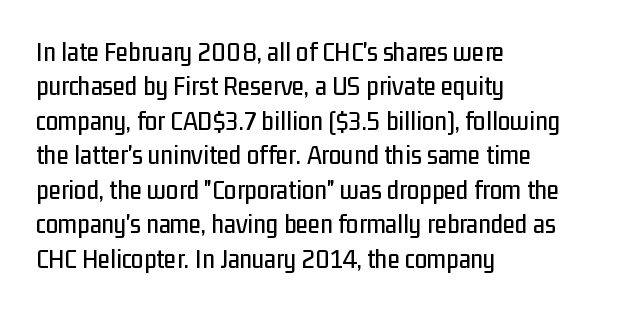
{"serif": "no", "italic": "no", "width": "condensed", "stroke_contrast": "low", "x_height": "medium", "monospaced": "no", "underline": "no", "align": "left", "line_spacing_ratio": 1.23, "letter_spacing": "normal", "letter_spacing_em": 0.0, "glyph_px": 28}
